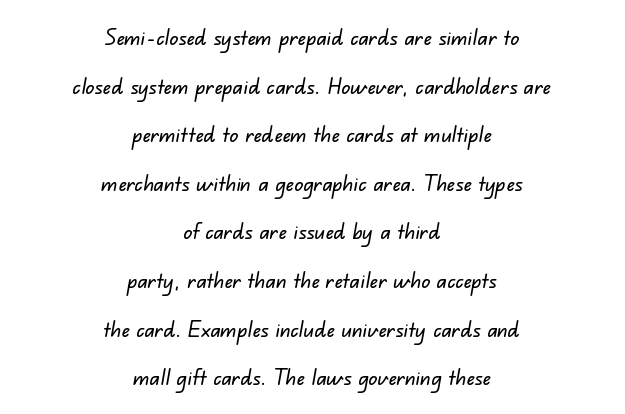
The image shows 22 px text type; set centered, loose line spacing (2.21x), normal letter spacing, not underlined.
